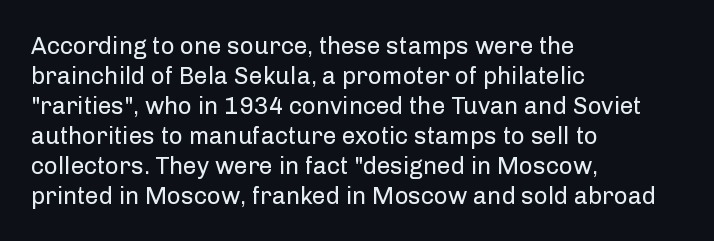
{"italic": "no", "bold": "no", "underline": "no", "align": "left", "line_spacing": "normal", "line_spacing_ratio": 1.25, "letter_spacing": "normal", "letter_spacing_em": 0.0, "glyph_px": 24}
